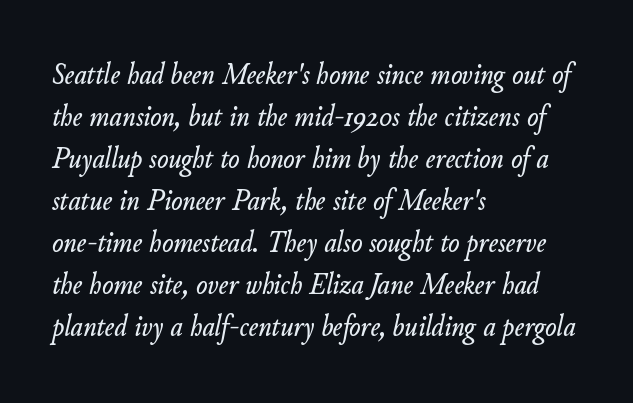
Does extra space separate the letters? No, they use regular spacing. You could not count columns in this text — the font is proportionally spaced. Just letters on the line, the space beneath them empty. Every character sits at an angle, as italics do.
